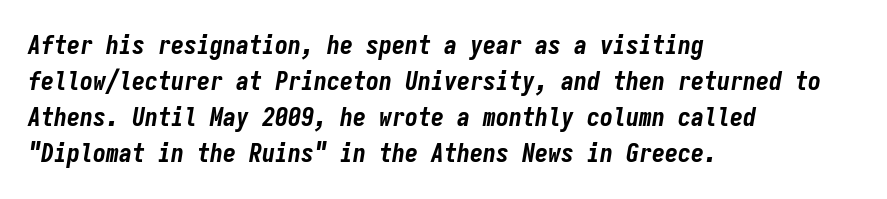
Line beginnings align vertically; line endings do not. This is oblique type, the kind used for emphasis or titles. The letterforms sit shoulder to shoulder at normal distance. Typesetter's note: full bold, strokes at maximum text heaviness. Honestly, there is no underline to notice here at all.
